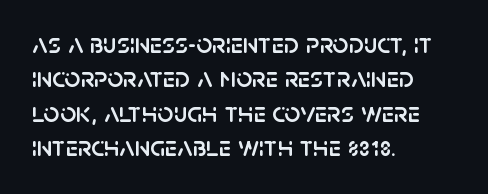
In terms of posture, this sample is upright. Students, note that the glyphs here touch the page at normal intervals. A typesetter would call this proportional, since set widths differ per character. No feet cap the strokes, marking this as sans-serif type. Descenders are the only things crossing below the line. The typesetter chose a ragged-right arrangement here.
